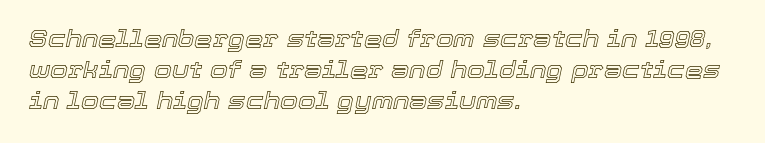
{"italic": "yes", "lean": "right", "slant_degrees": 12, "underline": "no", "align": "left", "line_spacing": "normal", "line_spacing_ratio": 1.34, "letter_spacing": "normal", "letter_spacing_em": 0.0, "glyph_px": 23}
